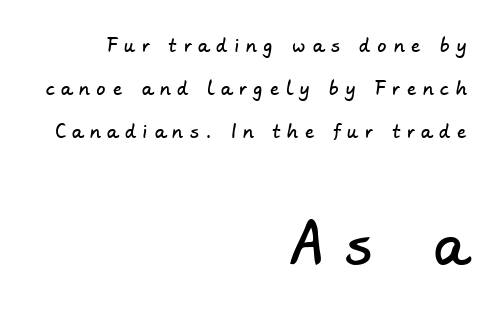
The image shows 55 px sans-serif type; set right-aligned, loose line spacing (2.38x), unusually wide letter spacing (+0.4 em), not underlined; the second (bottom) block is 3.06x larger; low stroke contrast and a small x-height.
